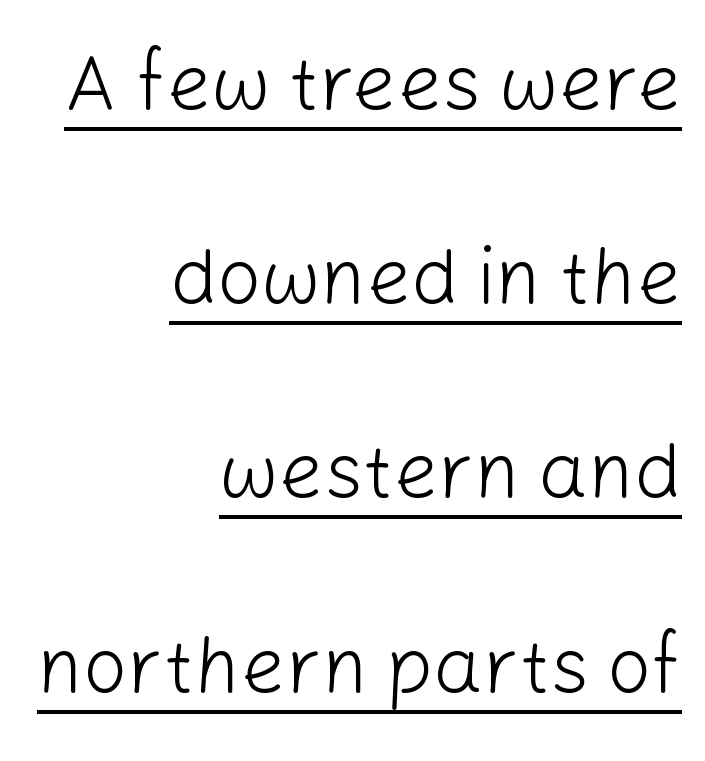
This sample uses an upright cut, with every glyph sitting square on the baseline. Looks like regular typesetting: each glyph gets only the width it needs. Caption: lettering with a line underneath. Regarding leading, the lines here are spaced well apart. The line texture is even and compact thanks to regular tracking. Serifs: no, the terminals of the letterforms are clean.
